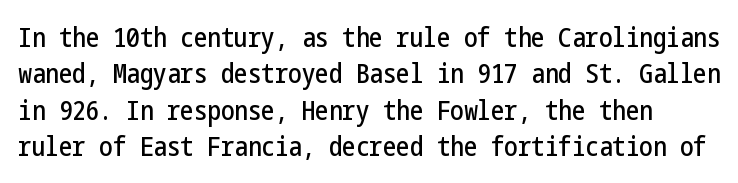
{"italic": "no", "underline": "no", "line_spacing": "normal", "line_spacing_ratio": 1.35, "letter_spacing": "normal", "letter_spacing_em": 0.0, "glyph_px": 27}
